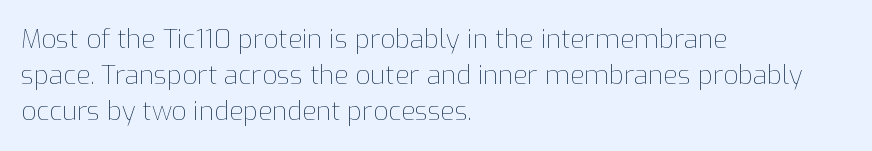
Q: Is the text bold? A: No.
Q: Is the text italic (slanted)? A: No, it is upright.
Q: Is the text underlined? A: No.
Q: How is the paragraph aligned? A: Left-aligned.
Q: Is the spacing between letters normal or unusually wide? A: Normal.
Q: Is the spacing between lines tight, normal or loose? A: Normal.
